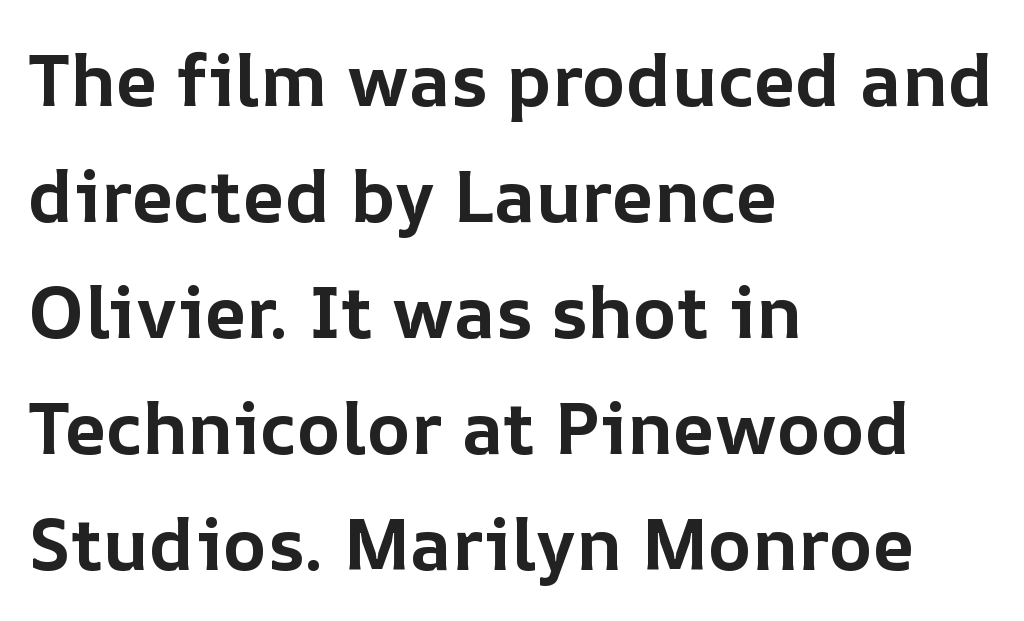
Q: Is the text bold? A: Yes.
Q: Is the text italic (slanted)? A: No, it is upright.
Q: Is the text underlined? A: No.
Q: How is the paragraph aligned? A: Left-aligned.
Q: Is the spacing between letters normal or unusually wide? A: Normal.
Q: Is the spacing between lines tight, normal or loose? A: Normal.
Q: Width (condensed, normal, or wide)? A: Normal.
Q: Stroke contrast? A: Low.
Q: x-height? A: Medium.
Q: Monospaced? A: No.
